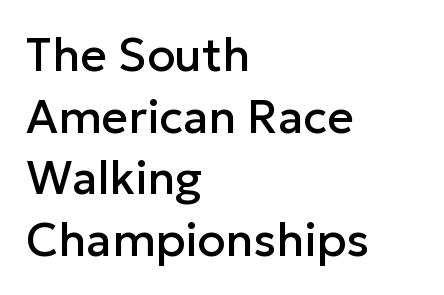
The image shows 46 px sans-serif type, upright; set left-aligned, normal line spacing (1.34x), normal letter spacing, not underlined; low stroke contrast and a medium x-height.
